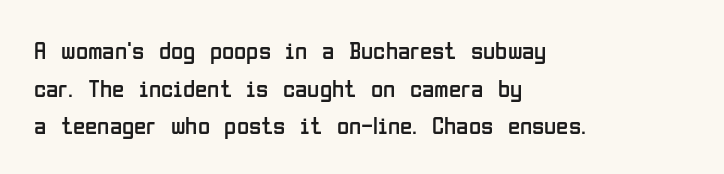
{"italic": "no", "bold": "no", "underline": "no", "align": "left", "line_spacing": "normal", "line_spacing_ratio": 1.51, "letter_spacing": "normal", "letter_spacing_em": 0.0, "glyph_px": 25}
